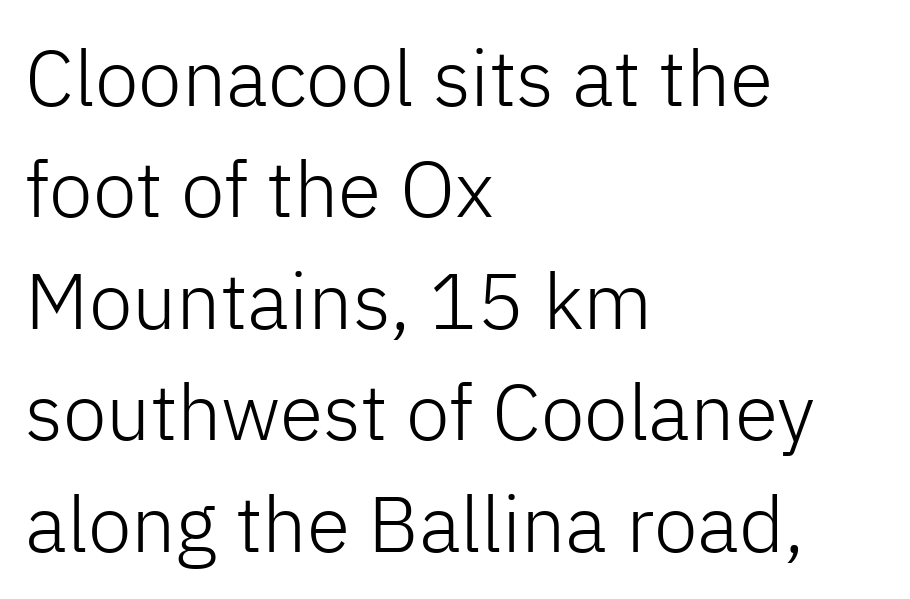
Q: Is the text bold? A: No.
Q: Is the text italic (slanted)? A: No, it is upright.
Q: Is the typeface a serif or a sans-serif typeface? A: Sans-serif.
Q: Is the text underlined? A: No.
Q: How is the paragraph aligned? A: Left-aligned.
Q: Is the spacing between letters normal or unusually wide? A: Normal.
Q: Is the spacing between lines tight, normal or loose? A: Normal.
Q: Width (condensed, normal, or wide)? A: Normal.
Q: Stroke contrast? A: Low.
Q: x-height? A: Medium.
Q: Monospaced? A: No.
